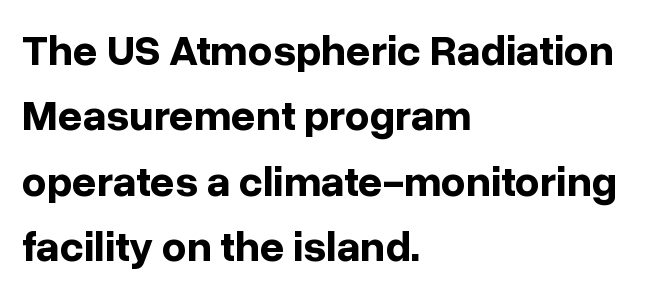
Q: Is the text bold? A: Yes.
Q: Is the text italic (slanted)? A: No, it is upright.
Q: Is the typeface a serif or a sans-serif typeface? A: Sans-serif.
Q: Is the text underlined? A: No.
Q: How is the paragraph aligned? A: Left-aligned.
Q: Is the spacing between letters normal or unusually wide? A: Normal.
Q: Is the spacing between lines tight, normal or loose? A: Normal.
Q: Width (condensed, normal, or wide)? A: Normal.
Q: Stroke contrast? A: Low.
Q: x-height? A: Medium.
Q: Monospaced? A: No.
